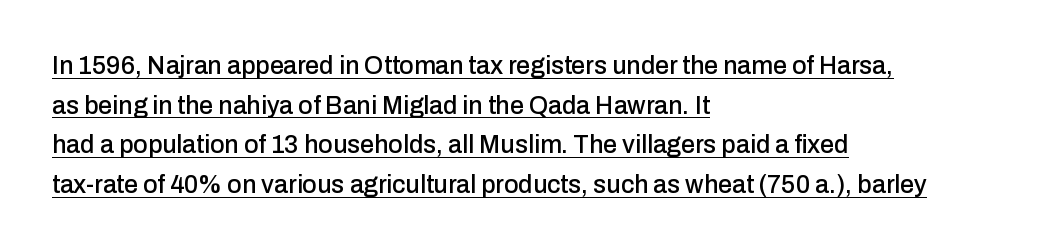
{"italic": "no", "underline": "yes", "align": "left", "line_spacing": "normal", "line_spacing_ratio": 1.59, "letter_spacing": "normal", "letter_spacing_em": 0.0, "glyph_px": 25}
